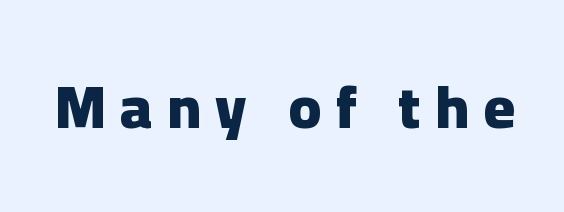
{"serif": "no", "italic": "no", "bold": "yes", "weight": "heavy", "width": "normal", "stroke_contrast": "low", "x_height": "medium", "monospaced": "no", "underline": "no", "letter_spacing": "wide", "letter_spacing_em": 0.24, "glyph_px": 60}
